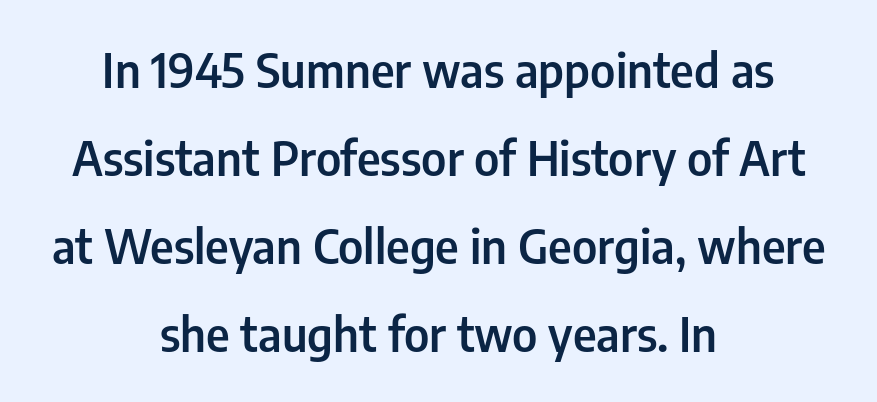
The image shows 47 px semibold, condensed sans-serif type, upright; set centered, line spacing 1.87x, normal letter spacing, not underlined; low stroke contrast and a medium x-height.
